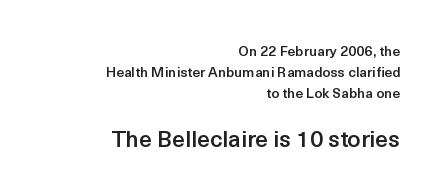
The image shows 23 px text type, upright; set right-aligned, normal line spacing (1.49x), normal letter spacing, not underlined; the second (bottom) block is 1.64x larger.
